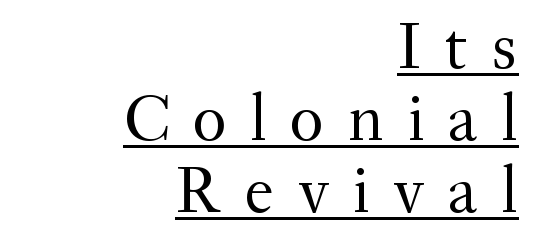
{"serif": "yes", "italic": "no", "bold": "no", "weight": "regular", "width": "normal", "stroke_contrast": "medium", "x_height": "small", "monospaced": "no", "underline": "yes", "align": "right", "line_spacing": "tight", "line_spacing_ratio": 1.09, "letter_spacing": "wide", "letter_spacing_em": 0.36, "glyph_px": 66}
